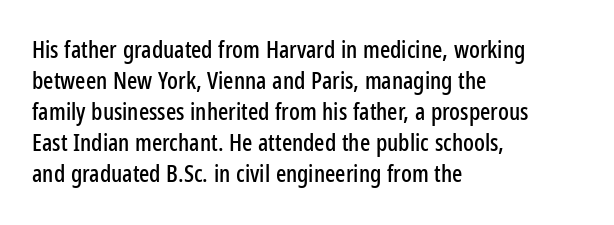
{"italic": "no", "underline": "no", "align": "left", "line_spacing": "normal", "line_spacing_ratio": 1.29, "letter_spacing": "normal", "letter_spacing_em": 0.0, "glyph_px": 24}
